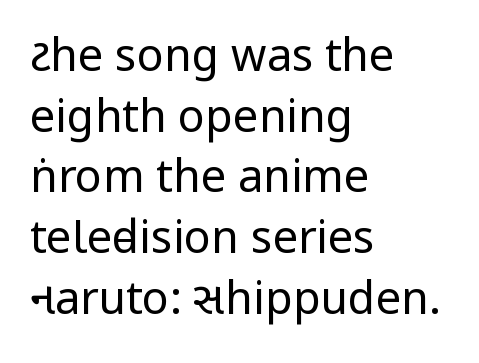
The block of text has a typical density, with ordinary space between rows. Is the block centered? No — it sits flush against the left margin. Proportional: the letters do not fall into vertical columns. These lines keep a tight, regular rhythm from letter to letter. Nope, not italic — everything's standing straight.
